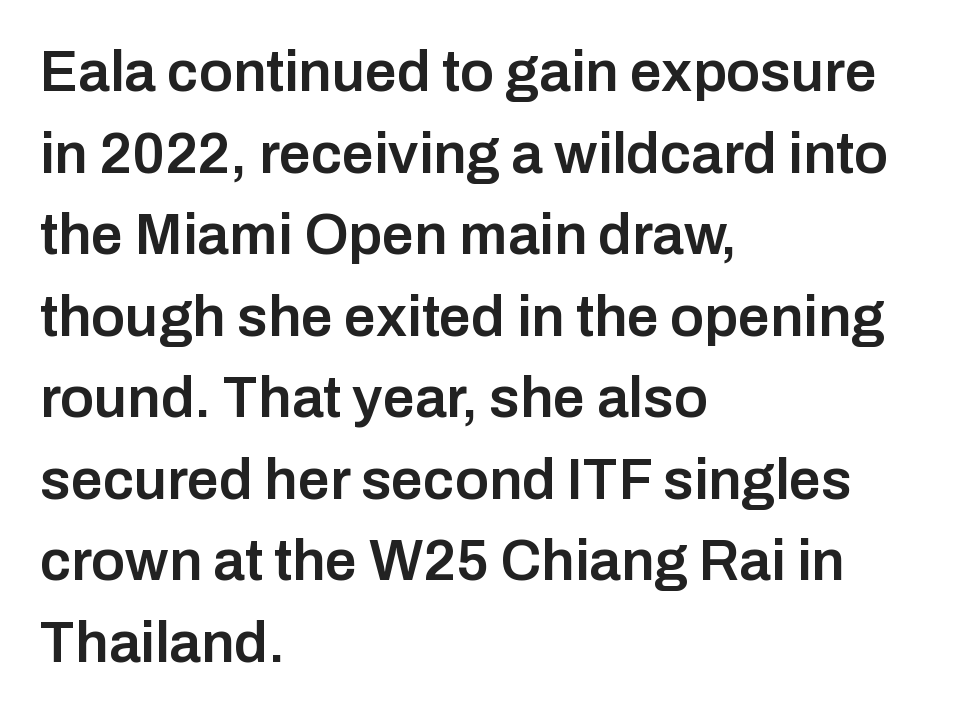
The image shows 57 px semibold sans-serif type, upright; set left-aligned, normal line spacing (1.43x), normal letter spacing, not underlined; low stroke contrast and a medium x-height.
